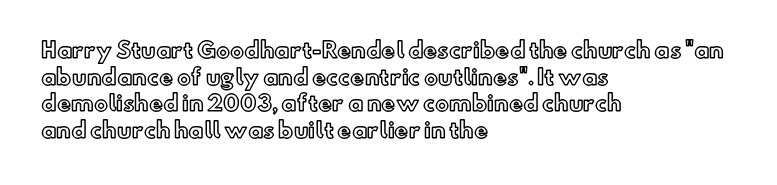
The image shows 21 px text type, upright; set left-aligned, normal line spacing (1.27x), normal letter spacing, not underlined.
